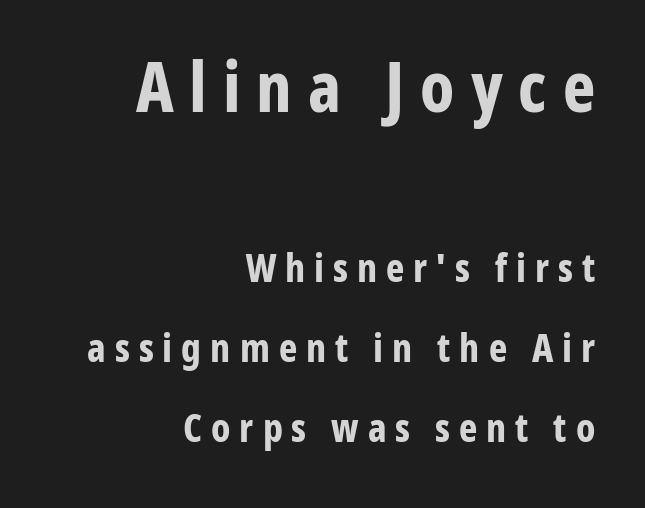
Is this a fixed-width face? No — the glyphs have proportional, varying widths. The line-height multiplier appears high, well above default. Check the space under the baseline: it is left empty. Type style note: lacks serifs. Is the lower block the larger one? No — the upper block carries the bigger type. These lines carry a lot of weight — the face is fully bold.
